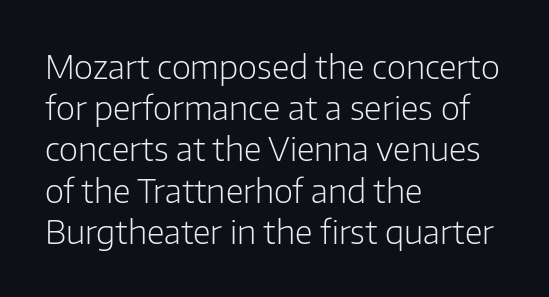
The letters carry no serifs — their stems end cleanly without finishing strokes. The font's upright variant was chosen for this text. You could not count columns in this text — the font is proportionally spaced. Letters rest on an invisible, unmarked baseline. Here the glyphs are tracked normally, forming tight word shapes.
